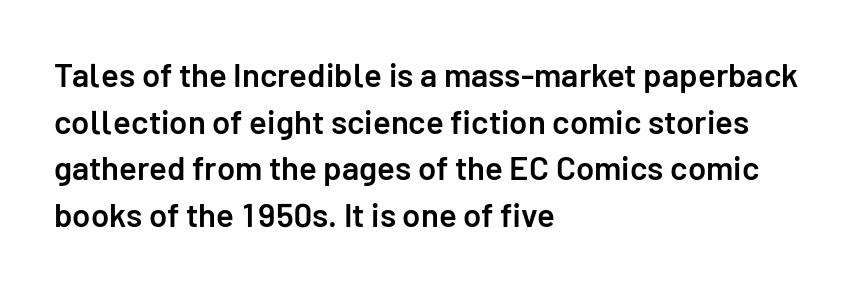
Q: Is the text bold? A: Semi-bold.
Q: Is the text italic (slanted)? A: No, it is upright.
Q: Is the typeface a serif or a sans-serif typeface? A: Sans-serif.
Q: Is the text underlined? A: No.
Q: How is the paragraph aligned? A: Left-aligned.
Q: Is the spacing between letters normal or unusually wide? A: Normal.
Q: Is the spacing between lines tight, normal or loose? A: Normal.
Q: Width (condensed, normal, or wide)? A: Normal.
Q: Stroke contrast? A: Low.
Q: x-height? A: Medium.
Q: Monospaced? A: No.
